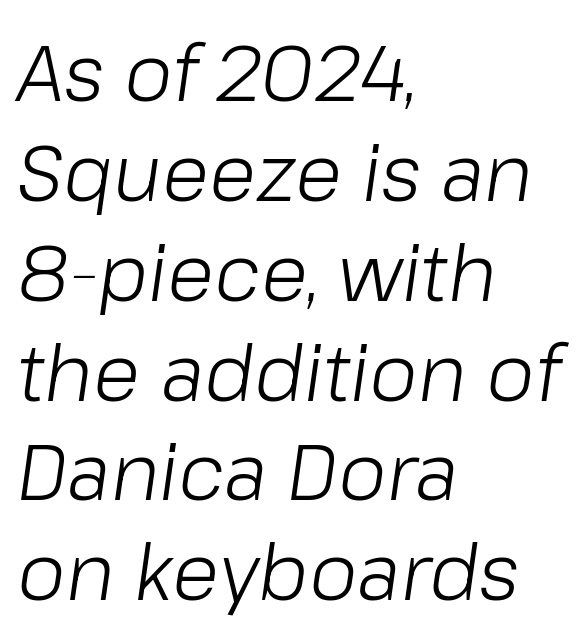
Vertical spacing — default. Observe the lean: these are italic letterforms. Words float on clear page, feet unadorned. The ragged edge is on the right, which tells us the setting is flush left. This rendering leaves character spacing at its baseline value.
